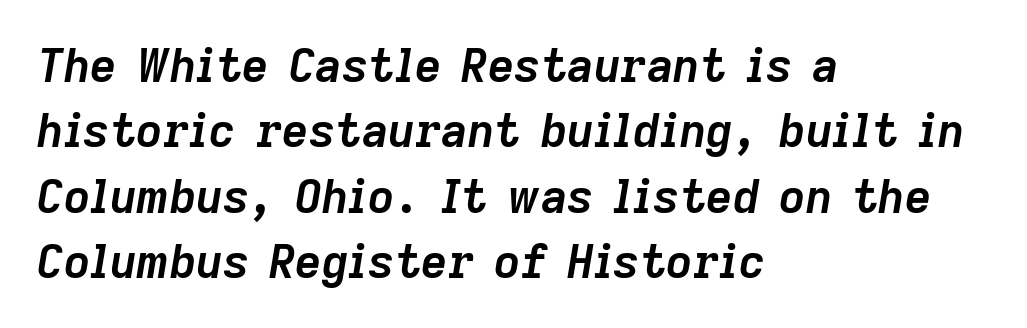
{"italic": "yes", "lean": "right", "slant_degrees": 9, "bold": "yes", "weight": "semibold", "width": "normal", "stroke_contrast": "low", "x_height": "medium", "monospaced": "no", "underline": "no", "align": "left", "line_spacing": "normal", "line_spacing_ratio": 1.42, "letter_spacing": "normal", "letter_spacing_em": 0.0, "glyph_px": 46}
